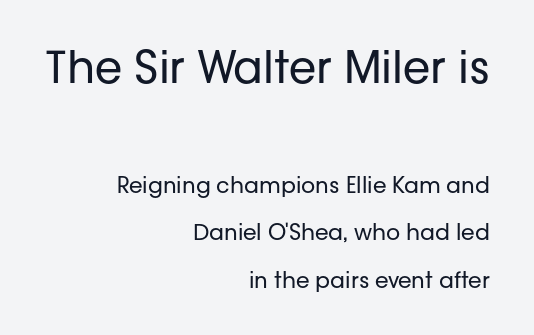
{"serif": "no", "italic": "no", "bold": "no", "weight": "regular", "width": "normal", "stroke_contrast": "low", "x_height": "medium", "monospaced": "no", "underline": "no", "align": "right", "line_spacing": "loose", "line_spacing_ratio": 2.14, "letter_spacing": "normal", "letter_spacing_em": 0.0, "larger_block": "first", "size_ratio": 2.0, "glyph_px": 44}
